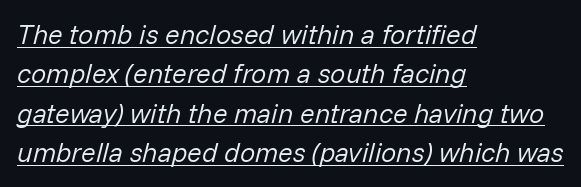
Caption: standard tracking, unaltered. Alignment: flush left. Stroke thickness stays within the range of a standard reading face or lighter. The rendered words wear a rule along their underside. Style check: oblique.
